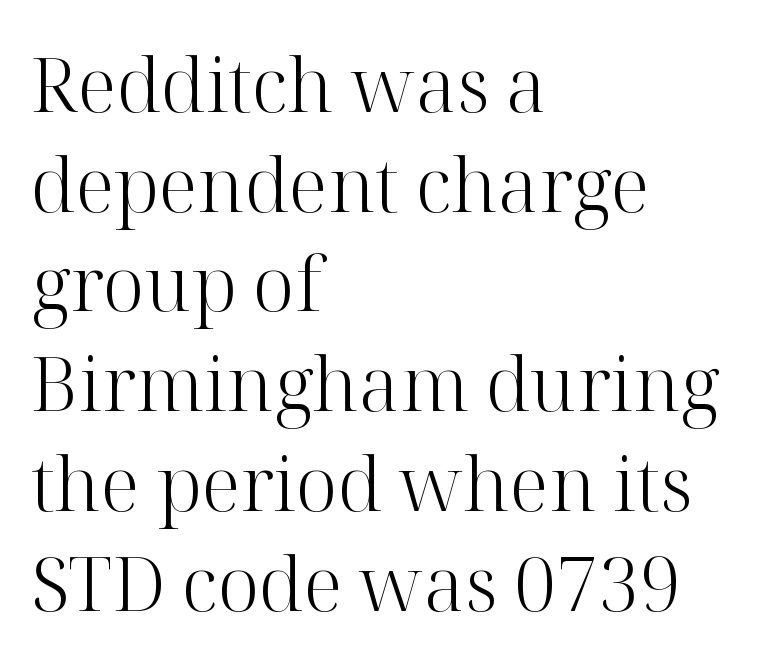
{"serif": "yes", "italic": "no", "bold": "no", "weight": "light", "width": "normal", "stroke_contrast": "high", "x_height": "medium", "monospaced": "no", "underline": "no", "align": "left", "line_spacing": "normal", "line_spacing_ratio": 1.33, "letter_spacing": "normal", "letter_spacing_em": 0.0, "glyph_px": 75}
